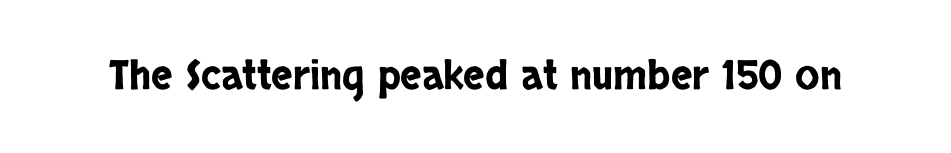
{"serif": "no", "italic": "no", "width": "condensed", "stroke_contrast": "low", "x_height": "large", "monospaced": "no", "underline": "no", "letter_spacing": "normal", "letter_spacing_em": 0.0, "glyph_px": 40}
